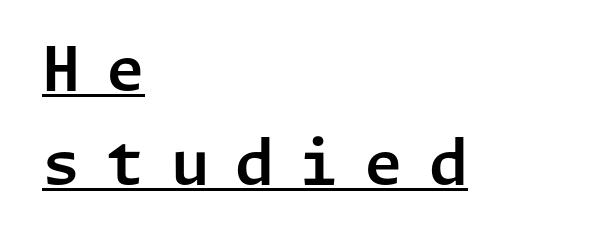
{"serif": "no", "italic": "no", "width": "normal", "stroke_contrast": "low", "x_height": "medium", "underline": "yes", "align": "left", "line_spacing": "normal", "line_spacing_ratio": 1.51, "letter_spacing": "wide", "letter_spacing_em": 0.42, "glyph_px": 62}
